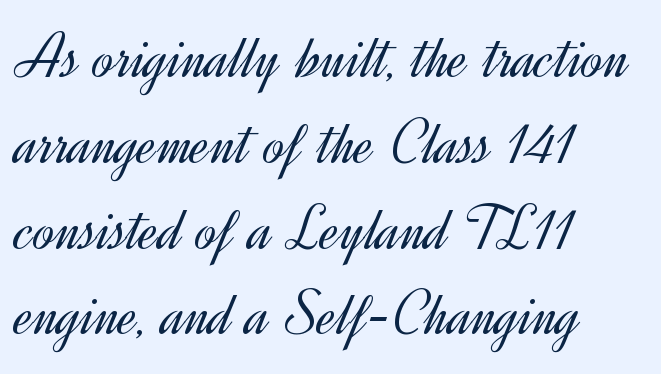
Q: Is the text bold? A: No.
Q: Is the text italic (slanted)? A: Yes.
Q: Is the typeface a serif or a sans-serif typeface? A: Sans-serif.
Q: Is the text underlined? A: No.
Q: How is the paragraph aligned? A: Left-aligned.
Q: Is the spacing between letters normal or unusually wide? A: Normal.
Q: Is the spacing between lines tight, normal or loose? A: Normal.
Q: Width (condensed, normal, or wide)? A: Normal.
Q: x-height? A: Small.
Q: Monospaced? A: No.
